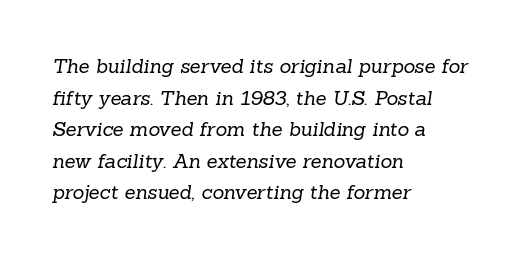
{"bold": "no", "underline": "no", "align": "left", "line_spacing": "normal", "line_spacing_ratio": 1.58, "letter_spacing": "normal", "letter_spacing_em": 0.0, "glyph_px": 20}
